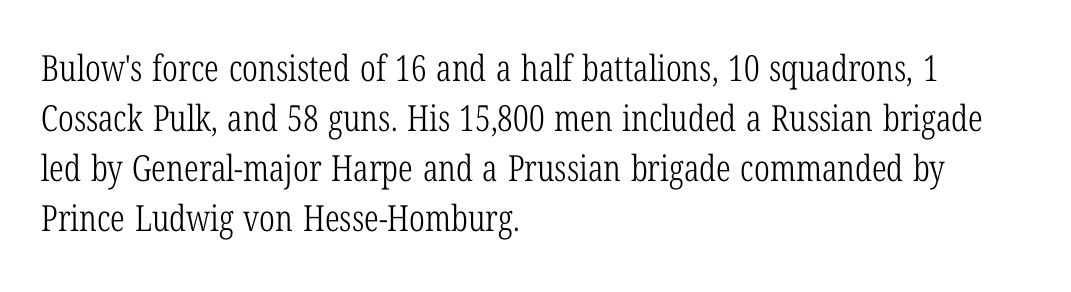
The face looks like a standard text weight, possibly lighter. Underlining? Definitely not there. Note the varied advance widths — an 'i' is clearly narrower than an 'm'. This sample uses a serif face. The vertical gap from one line to the next is medium. Casual observation: everything's shoved over to the left.
